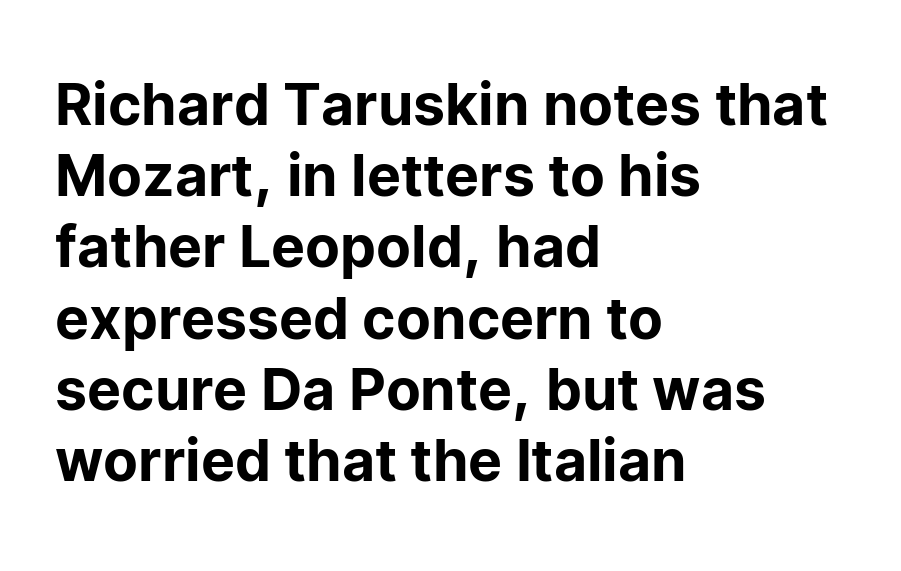
These lines are rendered in a variable-pitch font. What kind of face is this? One without serifs — a sans. Between one letter and the next there's only the usual sliver of space. The space between consecutive lines is moderate. The text block is weighted toward the left margin, trailing off unevenly rightward.
